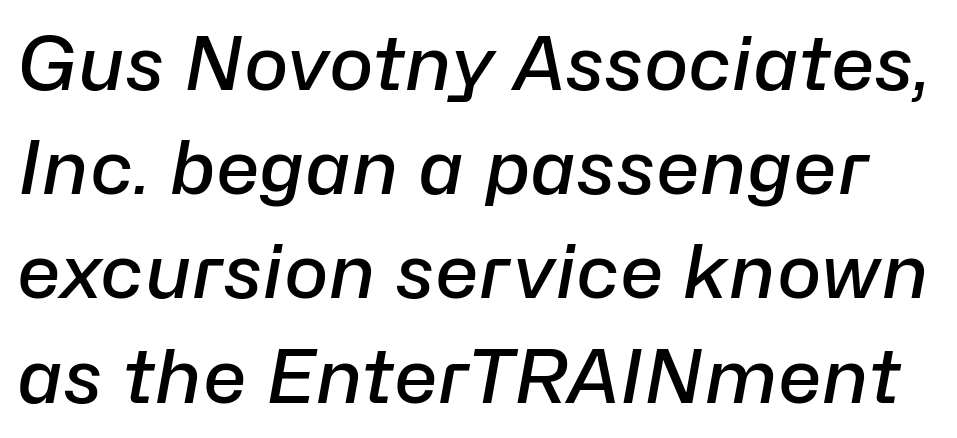
Q: Is the text bold? A: Semi-bold.
Q: Is the text italic (slanted)? A: Yes, it leans right by about 10 degrees.
Q: Is the text underlined? A: No.
Q: Is the spacing between letters normal or unusually wide? A: Normal.
Q: Is the spacing between lines tight, normal or loose? A: Normal.
Q: Width (condensed, normal, or wide)? A: Normal.
Q: Stroke contrast? A: Low.
Q: x-height? A: Medium.
Q: Monospaced? A: No.
